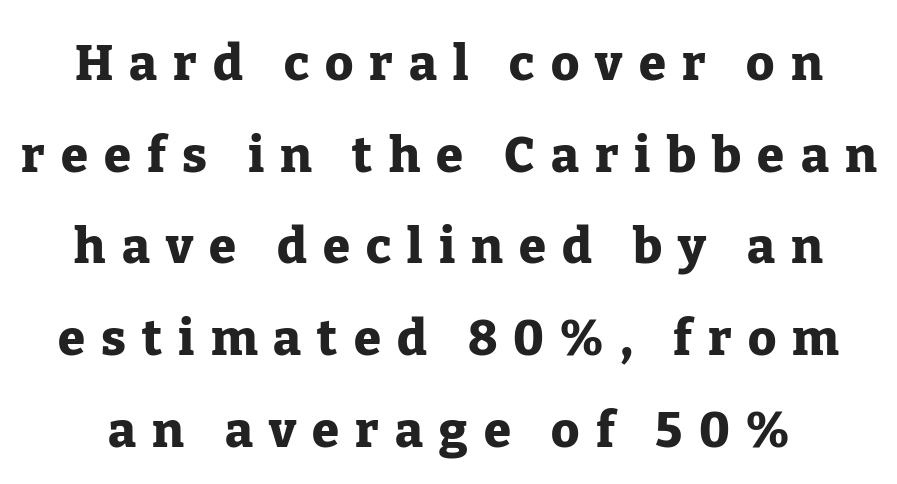
The image shows 49 px heavy serif type, upright; set line spacing 1.87x, unusually wide letter spacing (+0.33 em), not underlined; low stroke contrast and a medium x-height.
